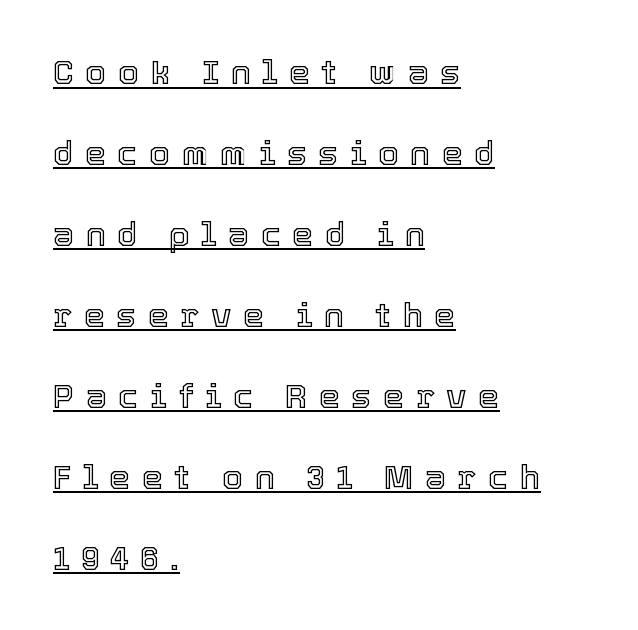
Q: Is the text italic (slanted)? A: No, it is upright.
Q: Is the text underlined? A: Yes.
Q: How is the paragraph aligned? A: Left-aligned.
Q: Is the spacing between letters normal or unusually wide? A: Unusually wide.
Q: Is the spacing between lines tight, normal or loose? A: Loose.
Q: Width (condensed, normal, or wide)? A: Normal.
Q: x-height? A: Medium.
Q: Monospaced? A: No.
